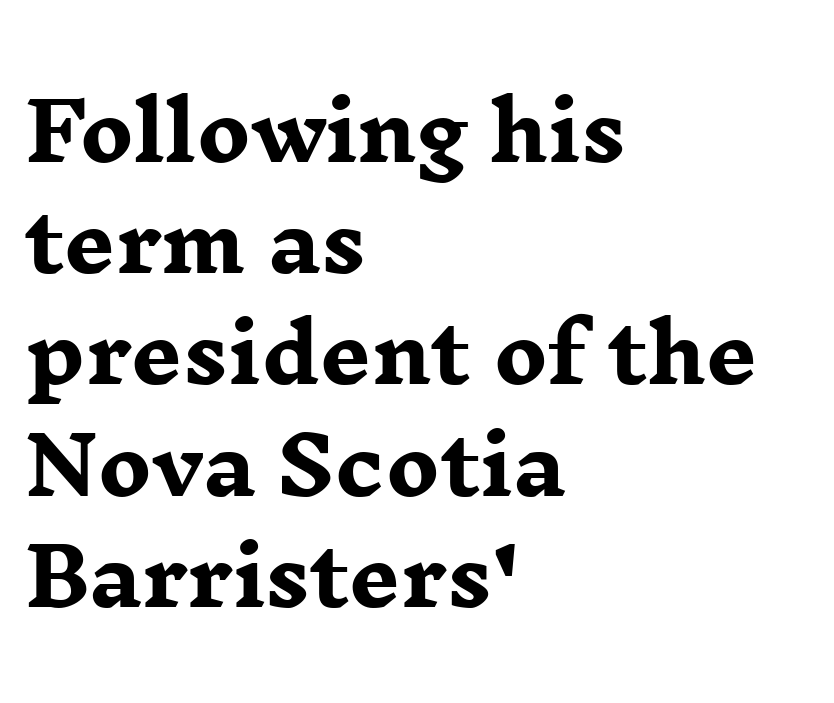
What stands out about the letter spacing? Nothing — it is the standard amount. The face used here is seriffed, in the tradition of book romans. On the weight axis this lands at bold, roughly 700. The designer left line spacing at the default. Nobody drew a line under any word here.
